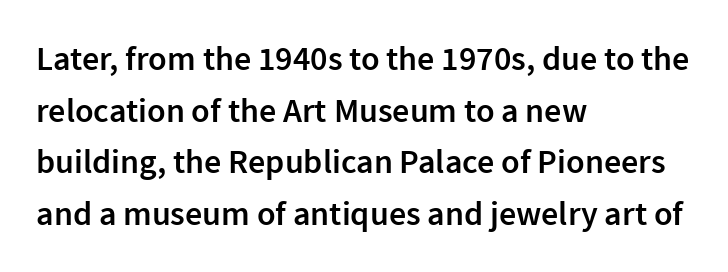
The lettering holds an erect, upright posture throughout. The tracking reads as untouched default to a designer's eye. Normally led — the rows are evenly, conventionally spaced. Each row of text sits above clean, open space.
